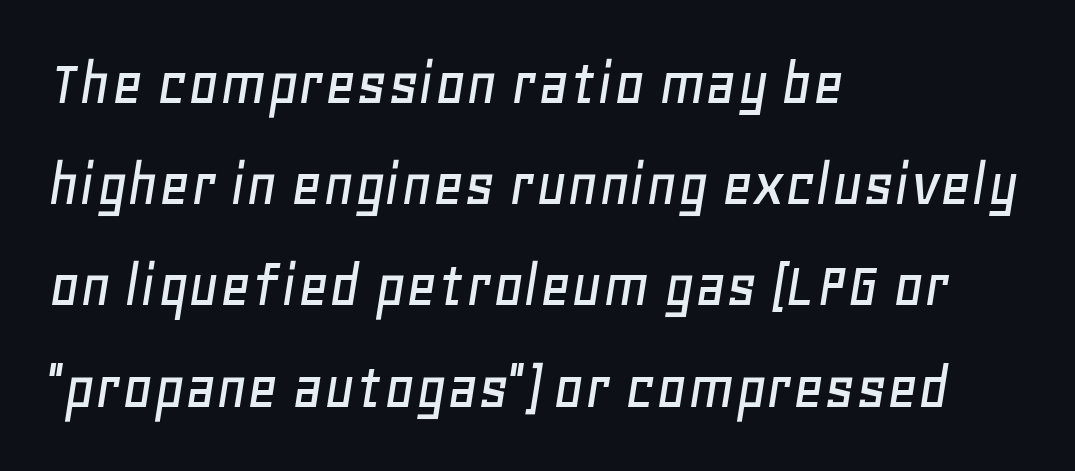
{"italic": "yes", "lean": "right", "slant_degrees": 11, "width": "normal", "stroke_contrast": "low", "x_height": "large", "monospaced": "no", "underline": "no", "align": "left", "line_spacing": "normal", "line_spacing_ratio": 1.51, "letter_spacing": "normal", "letter_spacing_em": 0.0, "glyph_px": 67}
